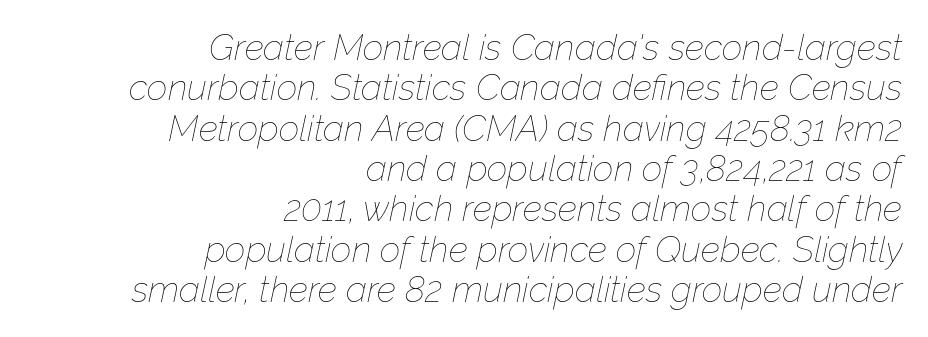
The string is rendered with underlining switched off. Would a proofreader flag this as italicized? Yes. Ink coverage per letter is moderate at most. Do the characters align in a grid? No, the font is proportional. Right-aligned paragraph, ragged on the left.
